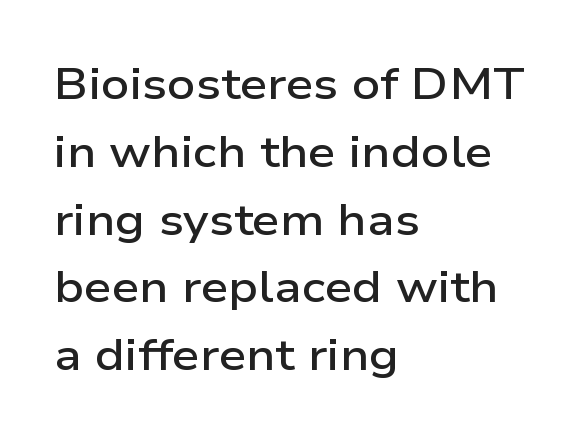
Q: Is the text bold? A: Semi-bold.
Q: Is the text italic (slanted)? A: No, it is upright.
Q: Is the typeface a serif or a sans-serif typeface? A: Sans-serif.
Q: Is the text underlined? A: No.
Q: How is the paragraph aligned? A: Left-aligned.
Q: Is the spacing between letters normal or unusually wide? A: Normal.
Q: Is the spacing between lines tight, normal or loose? A: Normal.
Q: Width (condensed, normal, or wide)? A: Wide.
Q: Stroke contrast? A: Low.
Q: x-height? A: Medium.
Q: Monospaced? A: No.
